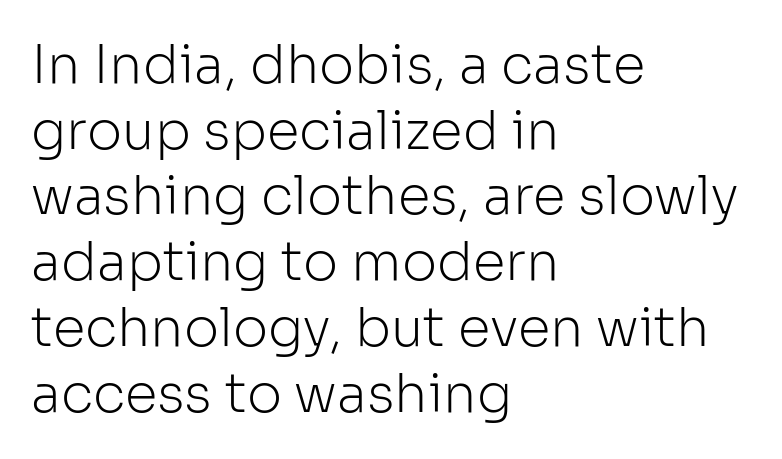
Check the space under the baseline: it is left empty. The paragraph has a hard left edge and a soft right edge. No letter is thick-stroked: the sample isn't bold. Nobody touched the tracking dial on this one. Note the varied advance widths — an 'i' is clearly narrower than an 'm'.
